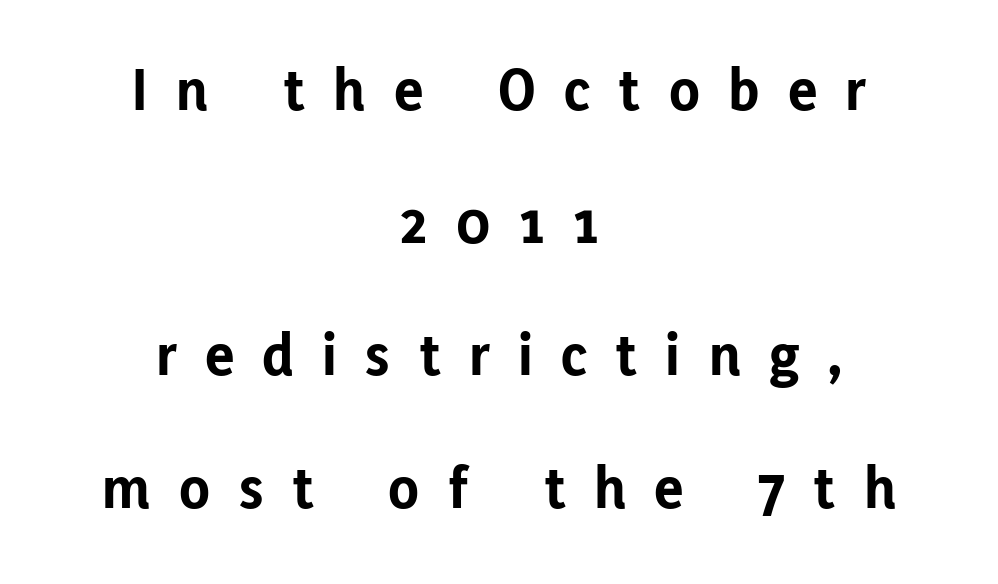
{"serif": "no", "italic": "no", "bold": "yes", "weight": "bold", "width": "normal", "stroke_contrast": "low", "x_height": "medium", "monospaced": "no", "underline": "no", "align": "center", "line_spacing": "loose", "line_spacing_ratio": 2.14, "letter_spacing": "wide", "letter_spacing_em": 0.46, "glyph_px": 62}
